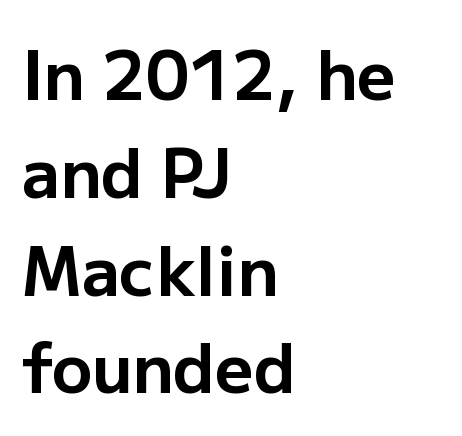
A typesetter would call this leading conventional body-copy spacing. Serif or sans? Sans — the stroke terminals are bare. Note the varied advance widths — an 'i' is clearly narrower than an 'm'. Style check: upright.
